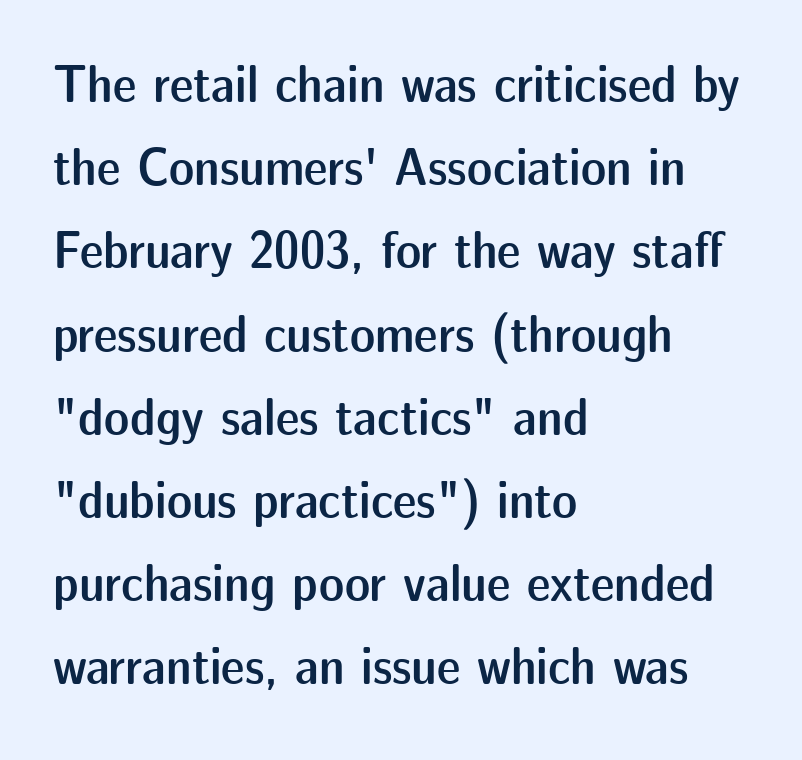
The image shows 53 px semibold sans-serif type, upright; set left-aligned, normal line spacing (1.57x), normal letter spacing, not underlined; low stroke contrast and a medium x-height.
